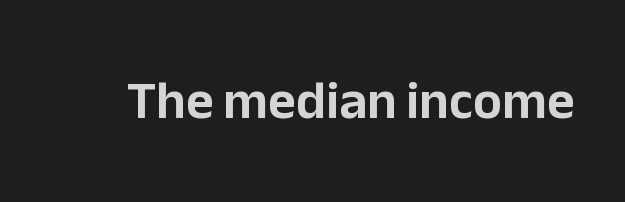
{"serif": "no", "italic": "no", "width": "normal", "stroke_contrast": "low", "x_height": "medium", "monospaced": "no", "underline": "no", "letter_spacing": "normal", "letter_spacing_em": 0.0, "glyph_px": 54}
